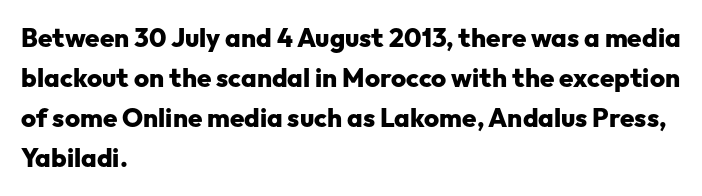
Q: Is the text bold? A: Yes.
Q: Is the text italic (slanted)? A: No, it is upright.
Q: Is the text underlined? A: No.
Q: How is the paragraph aligned? A: Left-aligned.
Q: Is the spacing between letters normal or unusually wide? A: Normal.
Q: Is the spacing between lines tight, normal or loose? A: Normal.
